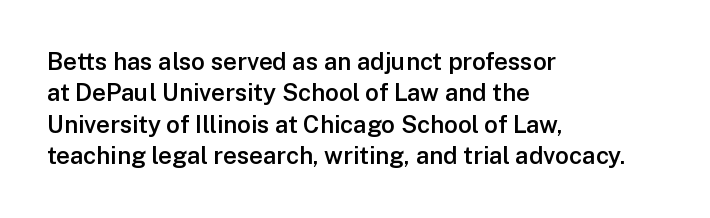
Students, this is semibold: more ink than regular, less than bold. Descender tails drop into unmarked territory. Reading down the block, your eye returns to a fixed left position each line. Do the letters lean? They stand straight. The space between consecutive lines is moderate.
